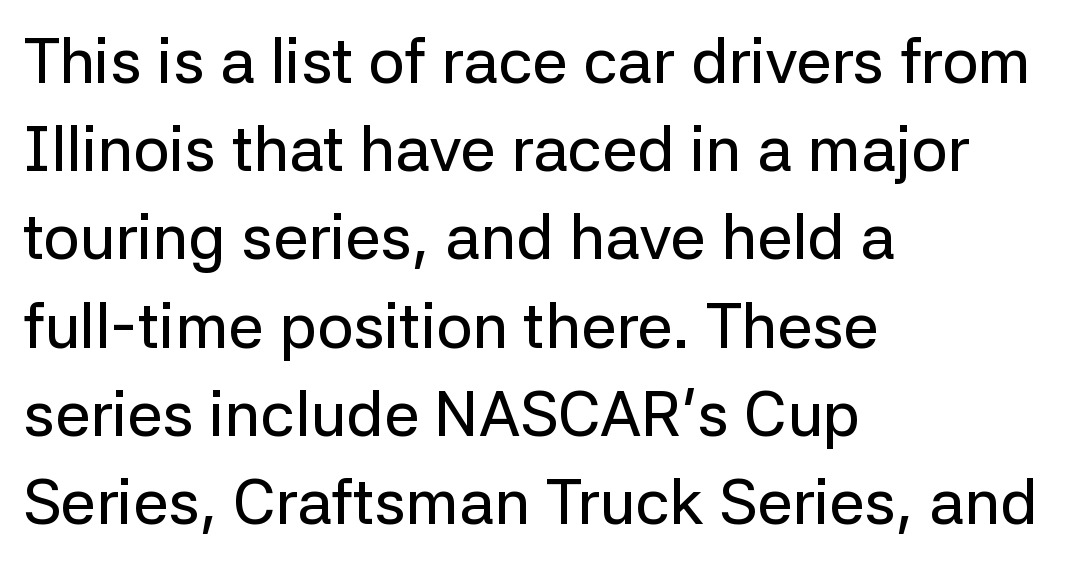
The image shows 63 px sans-serif type, upright; set left-aligned, normal line spacing (1.4x), normal letter spacing, not underlined; low stroke contrast and a medium x-height.
